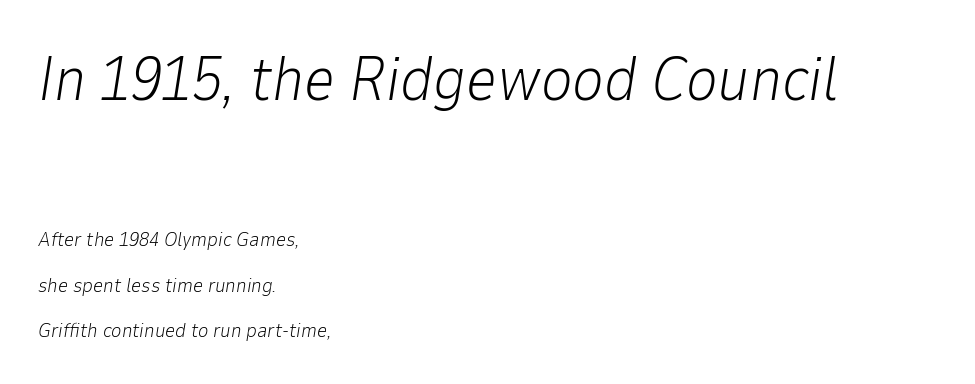
The passage shown is typed in a proportional face where columns would drift. Default kerning and tracking; the words read as compact shapes. No letter is thick-stroked: the sample isn't bold. Widely set lines give the paragraph a tall, airy silhouette.
